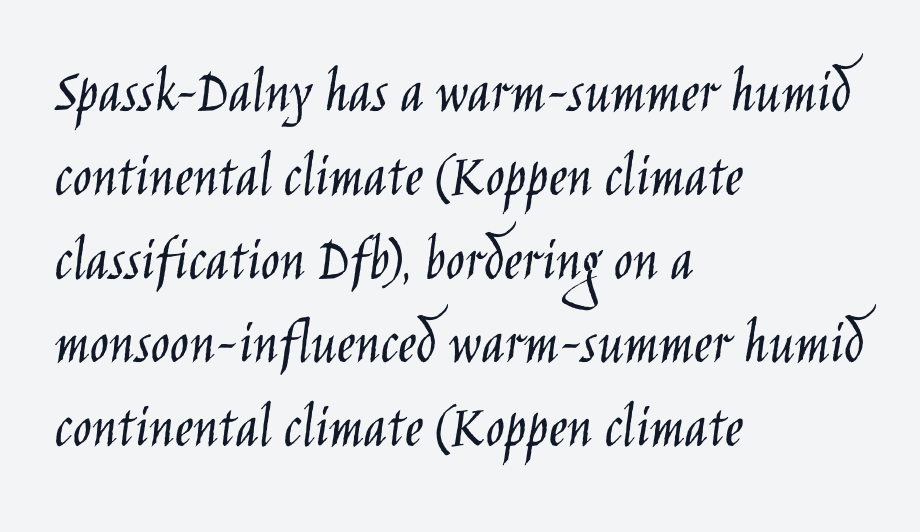
The image shows 63 px light, condensed sans-serif type; set left-aligned, normal line spacing (1.33x), normal letter spacing, not underlined; low stroke contrast and a large x-height.
